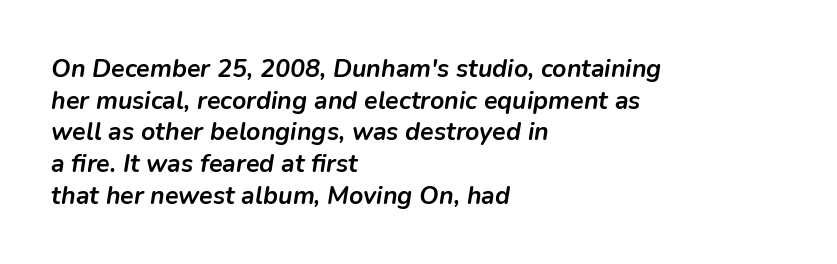
Q: Is the text bold? A: Yes.
Q: Is the text italic (slanted)? A: Yes, it leans right by about 9 degrees.
Q: Is the text underlined? A: No.
Q: How is the paragraph aligned? A: Left-aligned.
Q: Is the spacing between letters normal or unusually wide? A: Normal.
Q: Is the spacing between lines tight, normal or loose? A: Normal.
